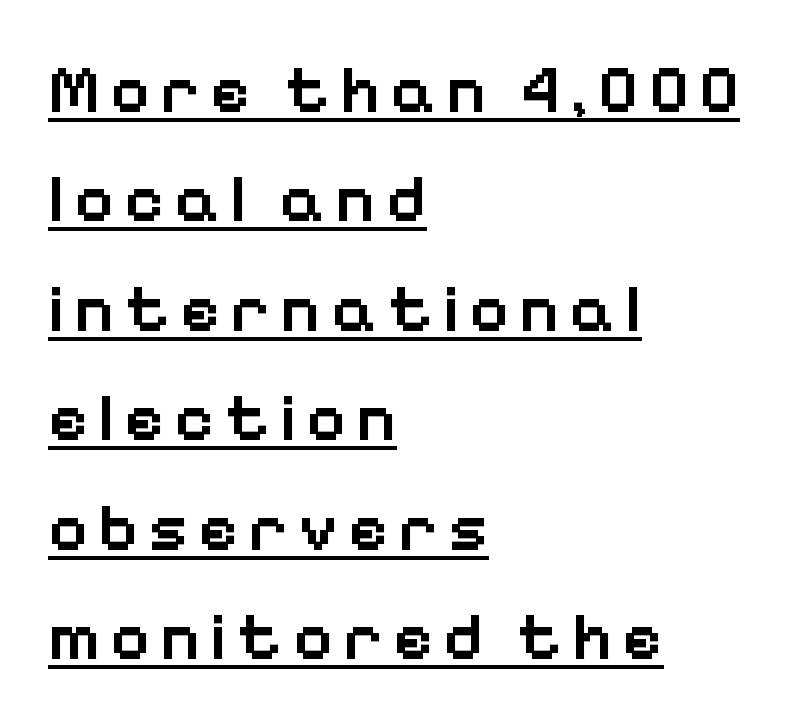
Q: Is the text bold? A: Semi-bold.
Q: Is the text italic (slanted)? A: No, it is upright.
Q: Is the typeface a serif or a sans-serif typeface? A: Sans-serif.
Q: Is the text underlined? A: Yes.
Q: How is the paragraph aligned? A: Left-aligned.
Q: Is the spacing between lines tight, normal or loose? A: Normal.
Q: Width (condensed, normal, or wide)? A: Normal.
Q: Stroke contrast? A: Low.
Q: x-height? A: Medium.
Q: Monospaced? A: No.
